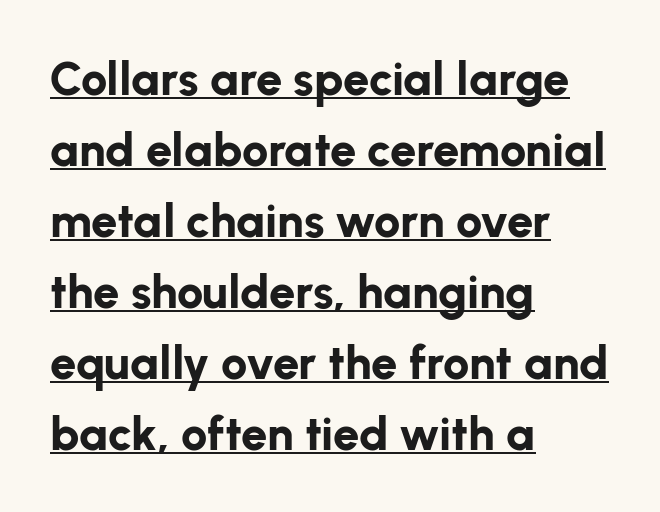
In terms of letterspacing, this is plain default setting. Each new line begins a customary step beneath the previous one. The lettering stays uniformly vertical, giving the passage a roman look. A typesetter would call this proportional, since set widths differ per character.
